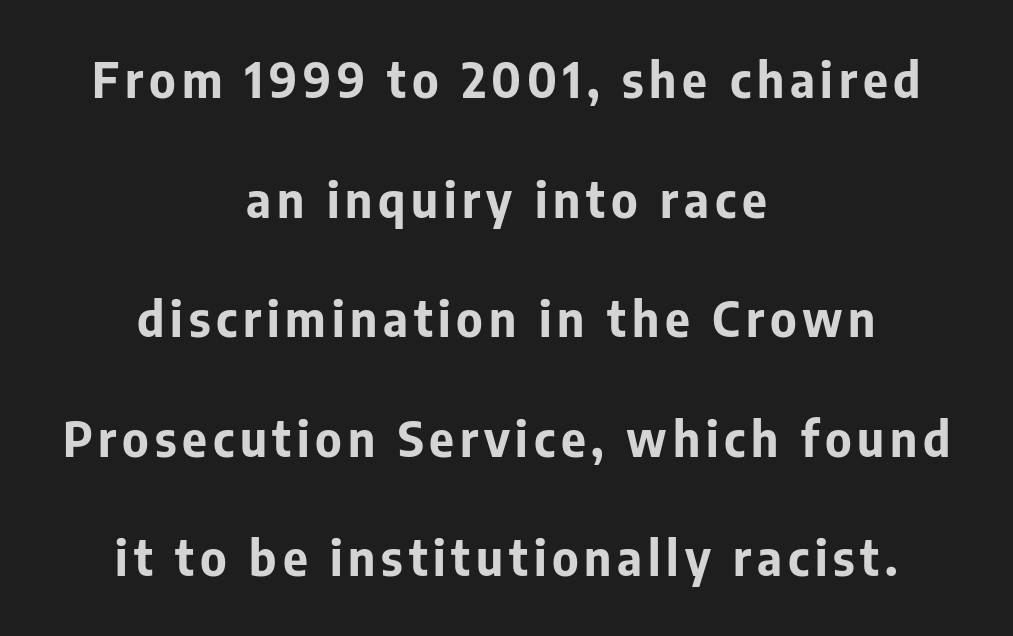
No italicization has been applied; the sample stays upright. These lines are rendered in a variable-pitch font. This block would shrink considerably if given ordinary leading; it's expanded now. Typographically, this falls in the sans-serif category. A bare baseline throughout the passage. One-word summary of the alignment: center.
